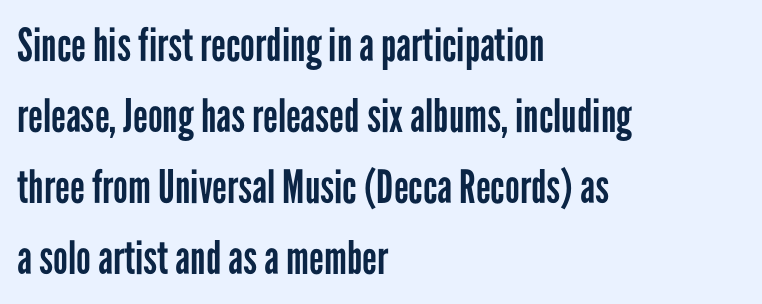
The image shows 46 px regular-weight, condensed sans-serif type, upright; set left-aligned, normal line spacing (1.54x), normal letter spacing, not underlined; low stroke contrast and a medium x-height.
